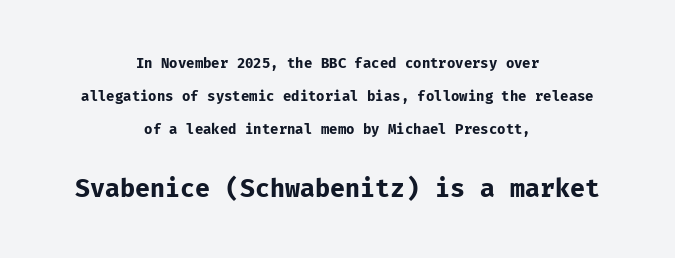
A full-strength bold gives these letters their thick strokes. The strip under each line holds only bare page. Notice how the passage keeps no hard edge, just a central spine. Every stem runs plumb, perpendicular to the baseline.
